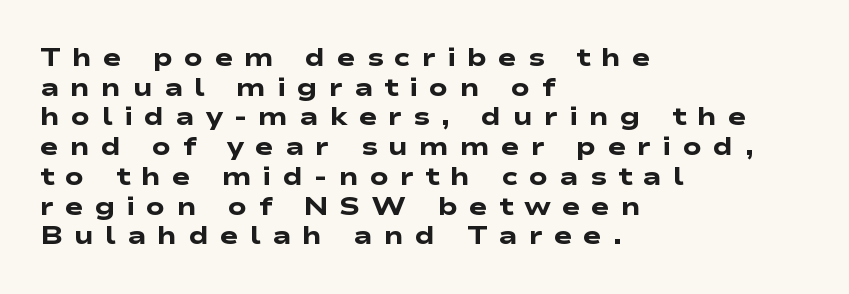
Beneath every word, the page is bare. Horizontally, the lines are justified to the leading edge only. As a designer I'd log this as weight 700, bold. Tracking here is generous; glyphs stand well apart from one another.
